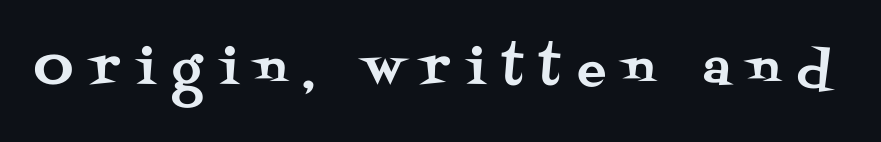
{"serif": "yes", "italic": "no", "width": "normal", "stroke_contrast": "medium", "x_height": "large", "monospaced": "no", "underline": "no", "letter_spacing": "wide", "letter_spacing_em": 0.36, "glyph_px": 48}
